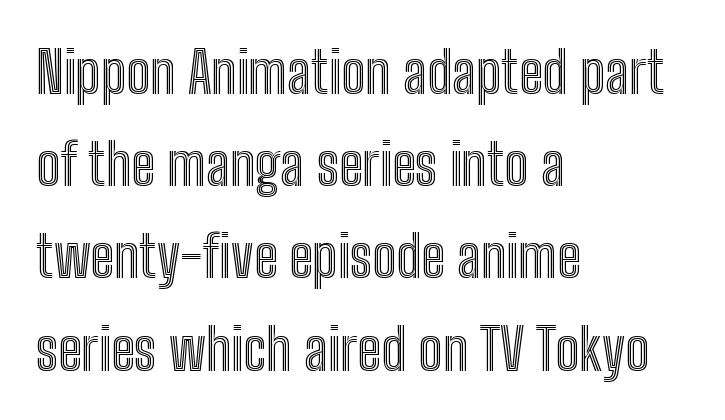
{"italic": "no", "width": "condensed", "x_height": "medium", "monospaced": "no", "underline": "no", "align": "left", "line_spacing": "normal", "line_spacing_ratio": 1.59, "letter_spacing": "normal", "letter_spacing_em": 0.0, "glyph_px": 58}
